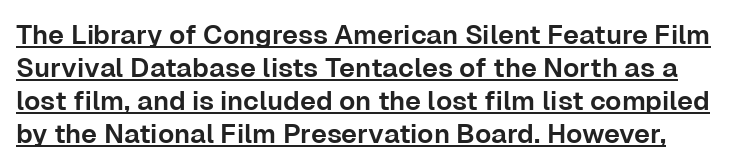
The image shows 27 px text type, upright; set line spacing 1.22x, normal letter spacing, underlined.
